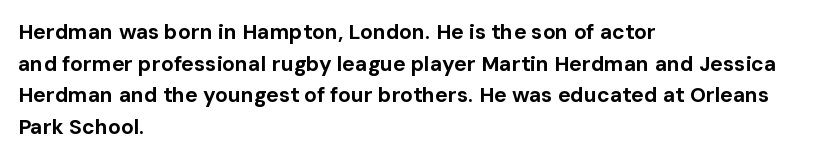
Q: Is the text bold? A: Yes.
Q: Is the text italic (slanted)? A: No, it is upright.
Q: Is the text underlined? A: No.
Q: How is the paragraph aligned? A: Left-aligned.
Q: Is the spacing between letters normal or unusually wide? A: Normal.
Q: Is the spacing between lines tight, normal or loose? A: Normal.
